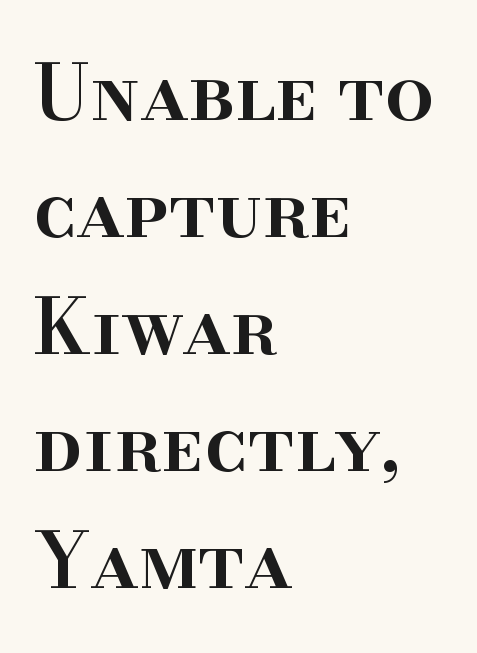
The image shows 77 px semibold serif type, upright; set left-aligned, normal line spacing (1.52x), normal letter spacing, not underlined; high stroke contrast and a small x-height.
